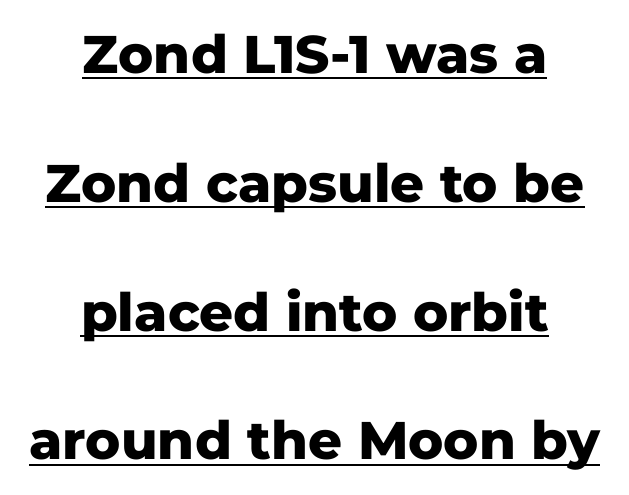
The image shows 53 px heavy sans-serif type, upright; set centered, loose line spacing (2.43x), normal letter spacing, underlined; low stroke contrast and a medium x-height.
